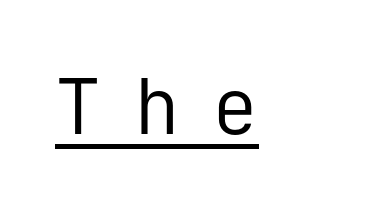
{"serif": "no", "italic": "no", "bold": "no", "weight": "regular", "width": "normal", "stroke_contrast": "low", "x_height": "medium", "monospaced": "yes", "underline": "yes", "letter_spacing": "wide", "letter_spacing_em": 0.42, "glyph_px": 77}
